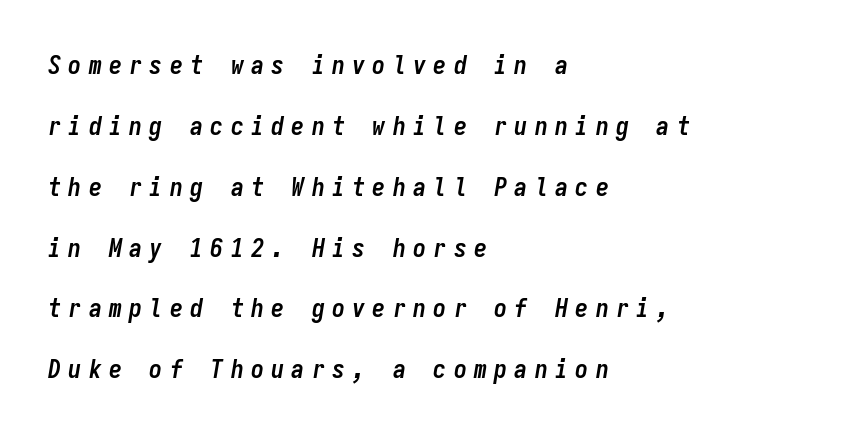
{"italic": "yes", "lean": "right", "slant_degrees": 9, "bold": "yes", "underline": "no", "align": "left", "line_spacing": "loose", "line_spacing_ratio": 2.34, "letter_spacing": "wide", "letter_spacing_em": 0.28, "glyph_px": 26}
